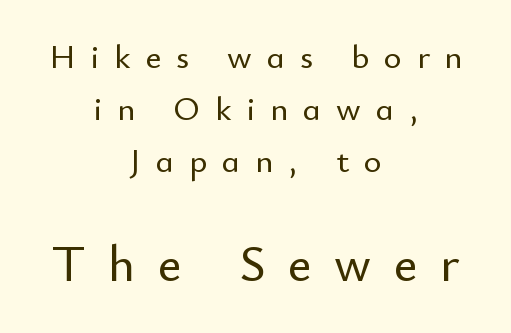
Character widths vary here, with narrow letters taking less room than wide ones. The glyphs are unaccompanied by any horizontal stroke below them. Reading top to bottom, the characters get bigger at the block break. How are the letters spaced? Widely, with obvious added tracking.
